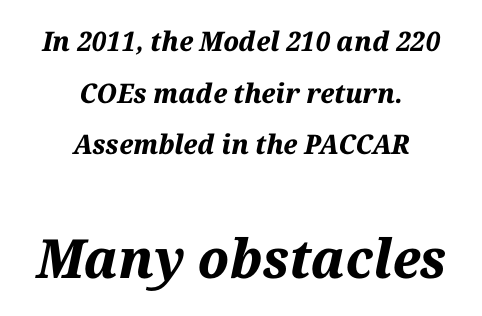
The rendering keeps characters at their native spacing. It's the slanting kind of type. Notice how the passage keeps no hard edge, just a central spine. Descenders hang freely into open space. Leading: increased. Size contrast runs from small at the top to large at the bottom.
